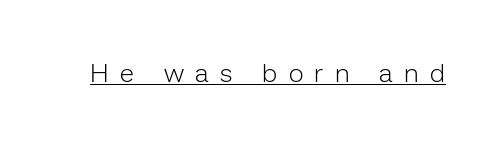
{"italic": "no", "bold": "no", "underline": "yes", "letter_spacing": "wide", "letter_spacing_em": 0.44, "glyph_px": 26}
